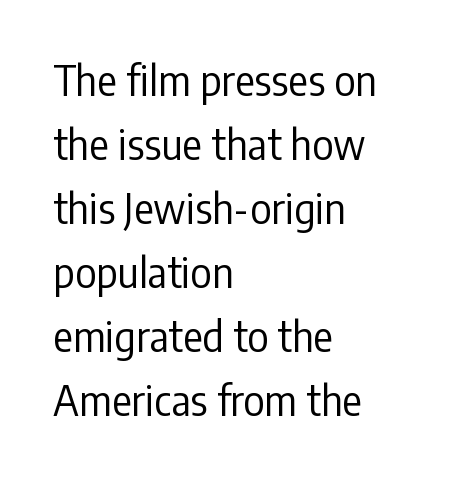
{"serif": "no", "italic": "no", "bold": "no", "weight": "regular", "width": "condensed", "stroke_contrast": "low", "x_height": "medium", "monospaced": "no", "underline": "no", "align": "left", "line_spacing": "normal", "line_spacing_ratio": 1.56, "letter_spacing": "normal", "letter_spacing_em": 0.0, "glyph_px": 41}
